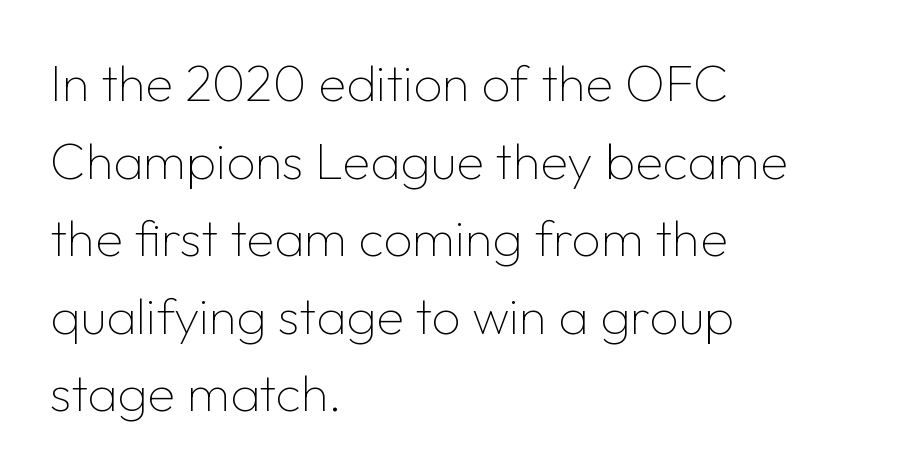
{"serif": "no", "italic": "no", "bold": "no", "weight": "thin", "width": "normal", "stroke_contrast": "low", "x_height": "medium", "monospaced": "no", "underline": "no", "align": "left", "line_spacing": "normal", "line_spacing_ratio": 1.52, "letter_spacing": "normal", "letter_spacing_em": 0.0, "glyph_px": 51}
